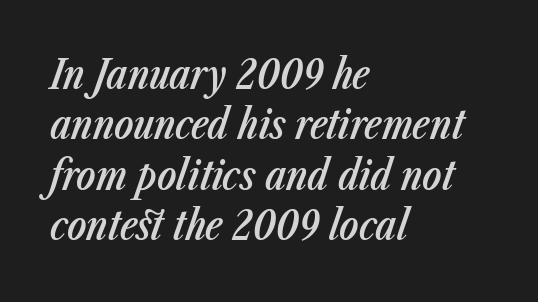
{"italic": "yes", "lean": "right", "slant_degrees": 23, "bold": "semi", "weight": "semibold", "width": "condensed", "stroke_contrast": "low", "x_height": "medium", "monospaced": "no", "underline": "no", "align": "left", "line_spacing": "normal", "line_spacing_ratio": 1.26, "letter_spacing": "normal", "letter_spacing_em": 0.0, "glyph_px": 40}
